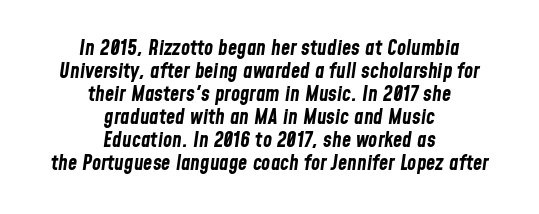
The baseline area is clear. Each line is balanced around a shared central axis. This rendering leaves character spacing at its baseline value. Compared with ordinary roman type, these characters are visibly tilted.
